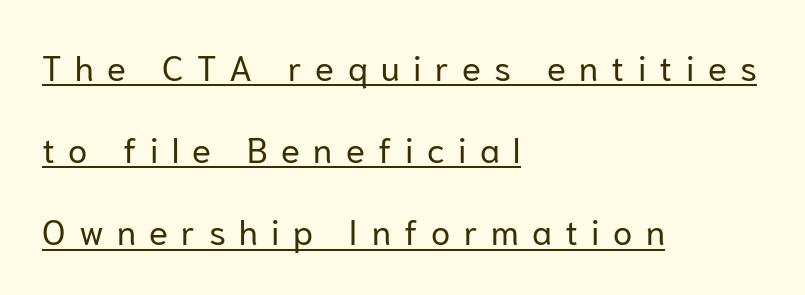
The image shows 35 px regular-weight sans-serif type, upright; set left-aligned, loose line spacing (2.35x), unusually wide letter spacing (+0.38 em), underlined; low stroke contrast and a medium x-height.
